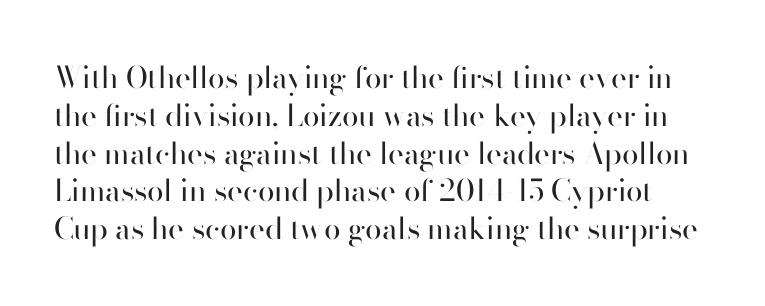
Rule under the text: the space is simply empty. Letters have the restrained weight of plain body copy at most. Every stem runs plumb, perpendicular to the baseline. Proportional: the letters do not fall into vertical columns.
